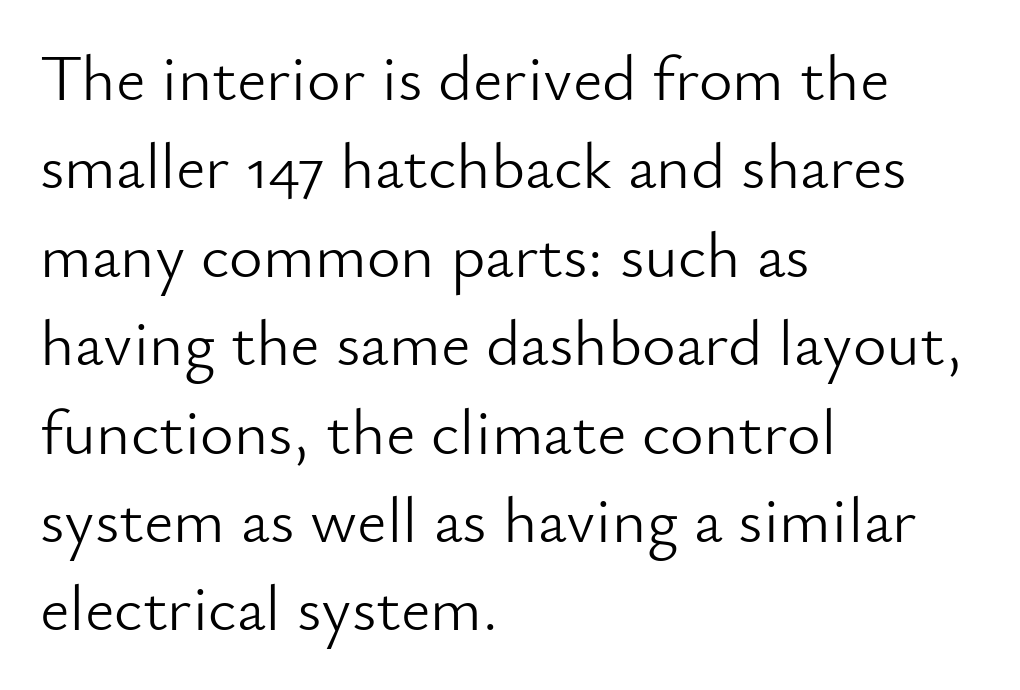
The image shows 65 px light sans-serif type, upright; set left-aligned, normal line spacing (1.36x), normal letter spacing, not underlined; low stroke contrast and a small x-height.
